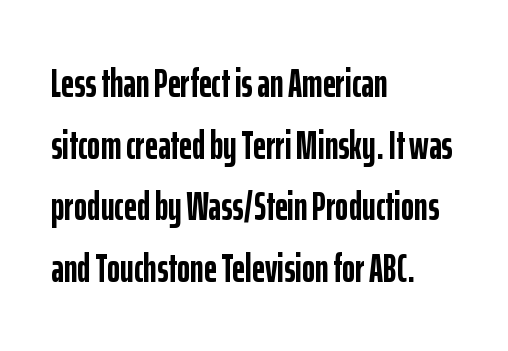
Q: Is the text bold? A: Yes.
Q: Is the text italic (slanted)? A: No, it is upright.
Q: Is the typeface a serif or a sans-serif typeface? A: Sans-serif.
Q: Is the text underlined? A: No.
Q: How is the paragraph aligned? A: Left-aligned.
Q: Is the spacing between letters normal or unusually wide? A: Normal.
Q: Is the spacing between lines tight, normal or loose? A: Normal.
Q: Width (condensed, normal, or wide)? A: Condensed.
Q: Stroke contrast? A: Low.
Q: x-height? A: Medium.
Q: Monospaced? A: No.
